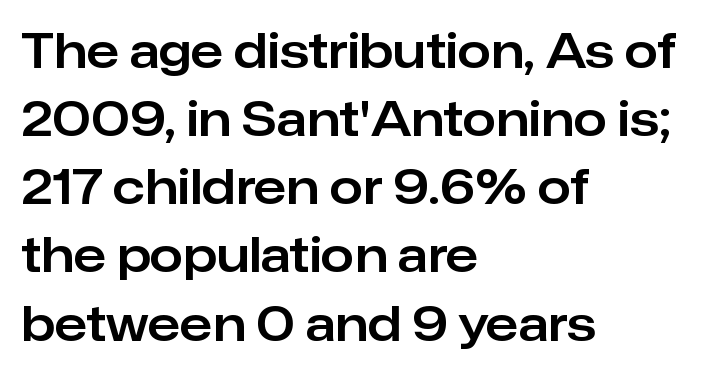
The image shows 48 px sans-serif type, upright; set left-aligned, normal line spacing (1.42x), normal letter spacing, not underlined; low stroke contrast and a medium x-height.
